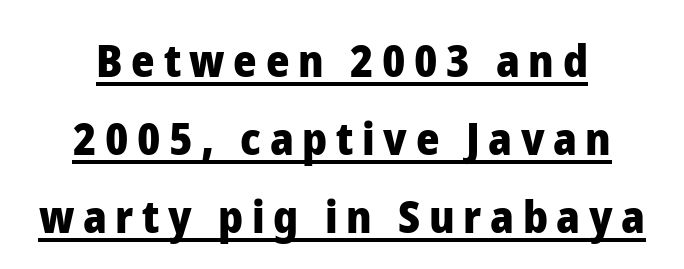
The image shows 45 px heavy sans-serif type, upright; set centered, line spacing 1.73x, underlined; low stroke contrast and a medium x-height.
